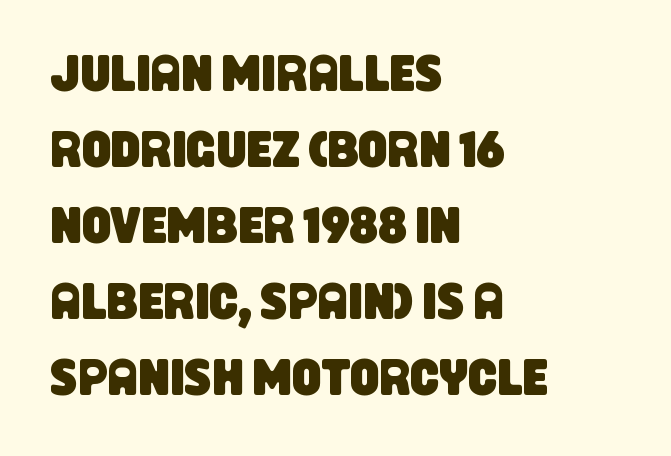
The image shows 51 px condensed sans-serif type; set left-aligned, normal line spacing (1.49x), normal letter spacing, not underlined; low stroke contrast and a large x-height.
